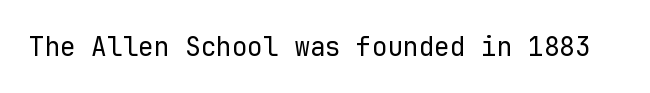
A roman cut, with each character standing at attention. Decoration check: the copy has no underline. The gaps between neighbouring characters are ordinary and unremarkable. Bold? No — there's no thickening of the strokes.
